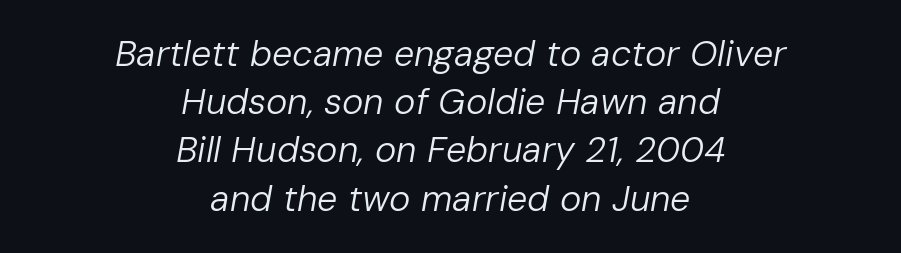
Q: Is the text bold? A: No.
Q: Is the text italic (slanted)? A: Yes, it leans right by about 10 degrees.
Q: Is the text underlined? A: No.
Q: How is the paragraph aligned? A: Centered.
Q: Is the spacing between letters normal or unusually wide? A: Normal.
Q: Is the spacing between lines tight, normal or loose? A: Normal.
Q: Width (condensed, normal, or wide)? A: Normal.
Q: Stroke contrast? A: Low.
Q: x-height? A: Medium.
Q: Monospaced? A: No.
